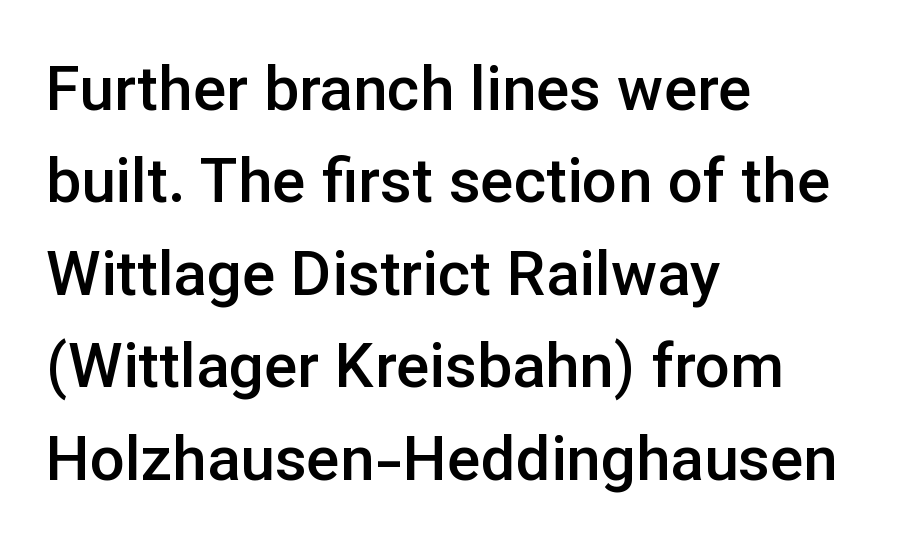
{"serif": "no", "italic": "no", "bold": "semi", "weight": "semibold", "width": "normal", "stroke_contrast": "low", "x_height": "medium", "monospaced": "no", "underline": "no", "align": "left", "line_spacing": "normal", "line_spacing_ratio": 1.49, "letter_spacing": "normal", "letter_spacing_em": 0.0, "glyph_px": 62}
